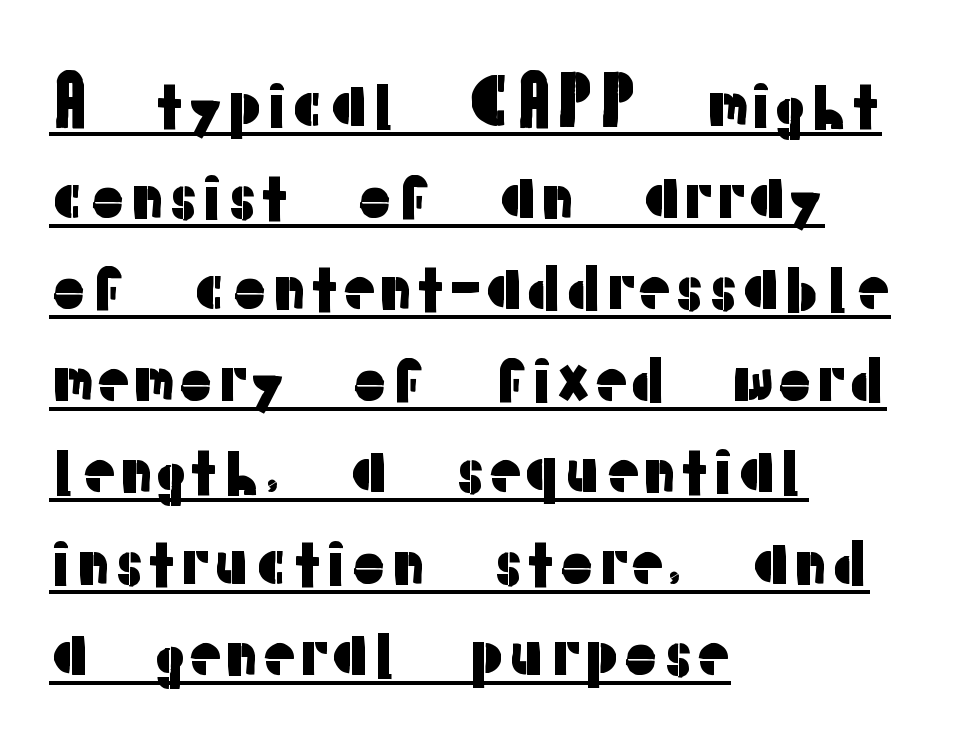
{"serif": "no", "italic": "no", "width": "normal", "stroke_contrast": "low", "x_height": "medium", "monospaced": "no", "underline": "yes", "align": "left", "line_spacing": "normal", "line_spacing_ratio": 1.43, "letter_spacing": "normal", "letter_spacing_em": 0.0, "glyph_px": 64}
